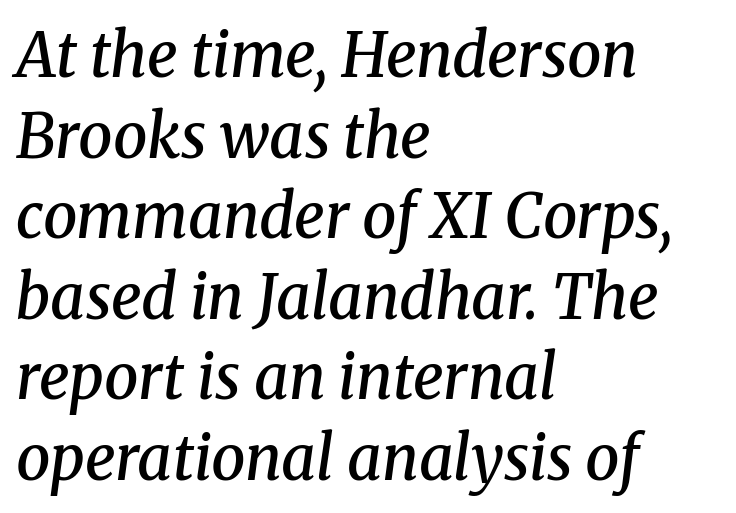
Q: Is the text bold? A: Semi-bold.
Q: Is the text italic (slanted)? A: Yes, it leans right by about 8 degrees.
Q: Is the typeface a serif or a sans-serif typeface? A: Serif.
Q: Is the text underlined? A: No.
Q: How is the paragraph aligned? A: Left-aligned.
Q: Is the spacing between letters normal or unusually wide? A: Normal.
Q: Is the spacing between lines tight, normal or loose? A: Normal.
Q: Width (condensed, normal, or wide)? A: Normal.
Q: Stroke contrast? A: Medium.
Q: x-height? A: Medium.
Q: Monospaced? A: No.
